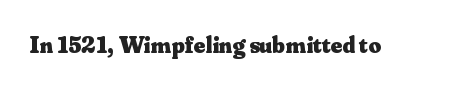
Q: Is the text bold? A: Yes.
Q: Is the text italic (slanted)? A: No, it is upright.
Q: Is the text underlined? A: No.
Q: Is the spacing between letters normal or unusually wide? A: Normal.
